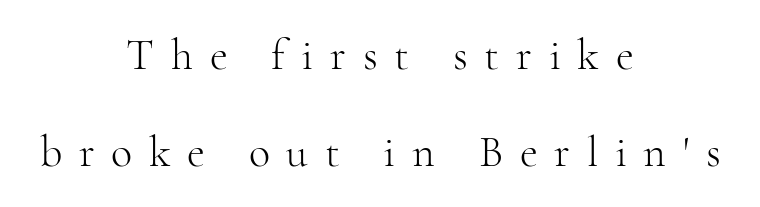
Stems here are at most as thick as an everyday book face. Words float on clear page, feet unadorned. Each letter keeps its own natural width here, so spacing adapts to shape. Each word looks stretched out because of the extra space between its letters. Honestly, the rows look like they've been pulled way apart.
